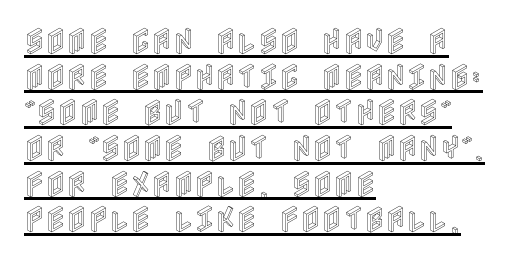
All the whitespace from short lines collects on the right. The letters sit at their default tracking, neither squeezed nor spread. The letters stand upright; this is a roman face. A typographer would call this underscored text.
